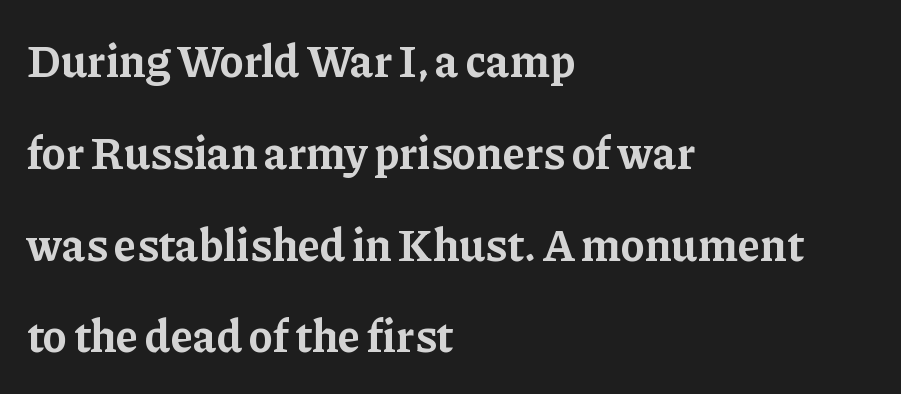
The image shows 45 px bold serif type, upright; set left-aligned, loose line spacing (2.04x), normal letter spacing, not underlined; low stroke contrast and a medium x-height.
